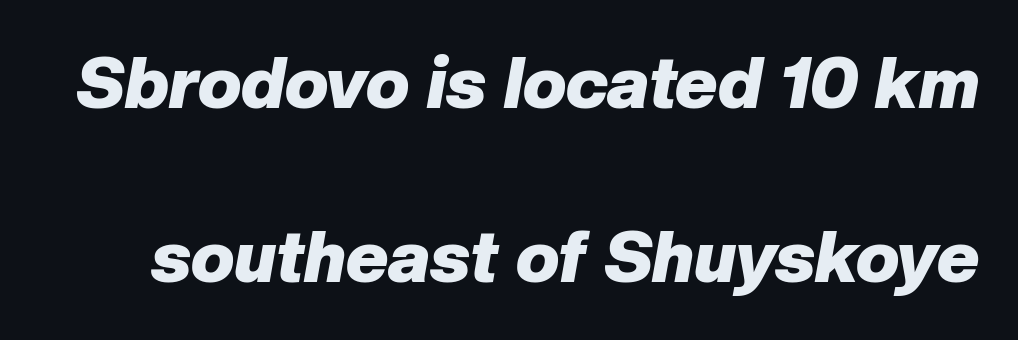
Q: Is the text bold? A: Yes.
Q: Is the text italic (slanted)? A: Yes, it leans right by about 10 degrees.
Q: Is the text underlined? A: No.
Q: Is the spacing between letters normal or unusually wide? A: Normal.
Q: Is the spacing between lines tight, normal or loose? A: Loose.
Q: Width (condensed, normal, or wide)? A: Normal.
Q: Stroke contrast? A: Low.
Q: x-height? A: Medium.
Q: Monospaced? A: No.
